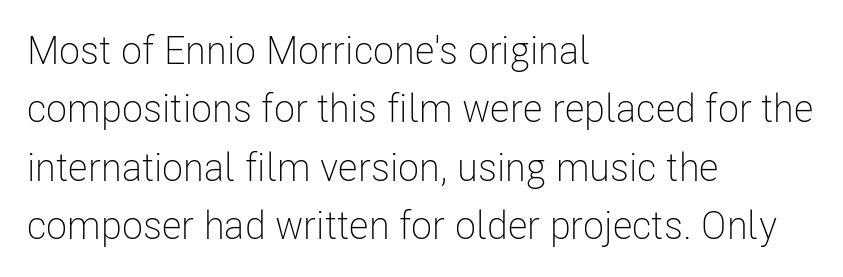
The image shows 39 px light, condensed sans-serif type, upright; set left-aligned, normal line spacing (1.5x), normal letter spacing, not underlined; low stroke contrast and a medium x-height.
